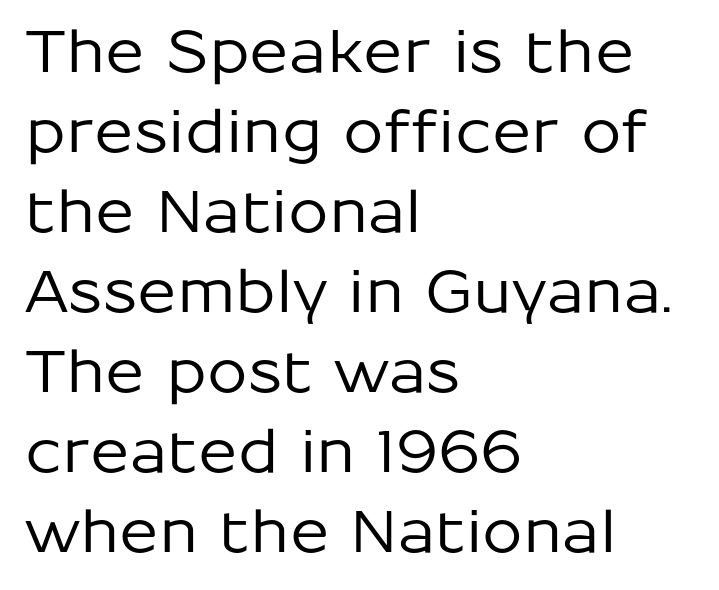
The image shows 58 px sans-serif type, upright; set left-aligned, normal line spacing (1.38x), normal letter spacing, not underlined; low stroke contrast and a medium x-height.
